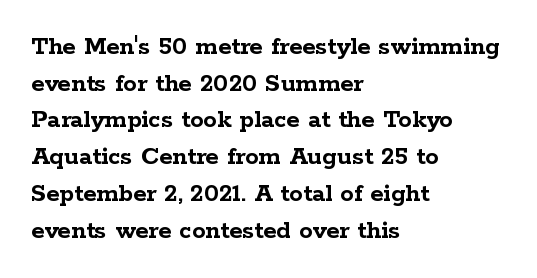
Casual observation: everything's shoved over to the left. Look at the tracking — it's just the regular setting, nothing added. The rendering uses a moderate line-height, typical for paragraphs. Decoration check: the copy has no underline. The face used here has the dense, thick strokes of a bold. The typography opts for an upright posture over an oblique one.
